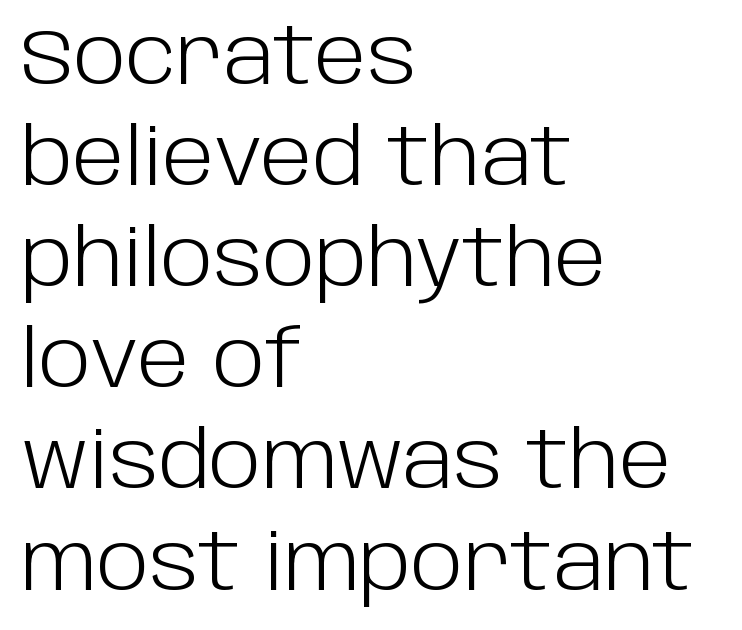
Students, note that the glyphs here touch the page at normal intervals. Descenders are the only things crossing below the line. No extra ink here — the face is not bold. Designer's note — italics off, roman on. This sample keeps an unexceptional amount of space between lines. Classification — sans serif.
